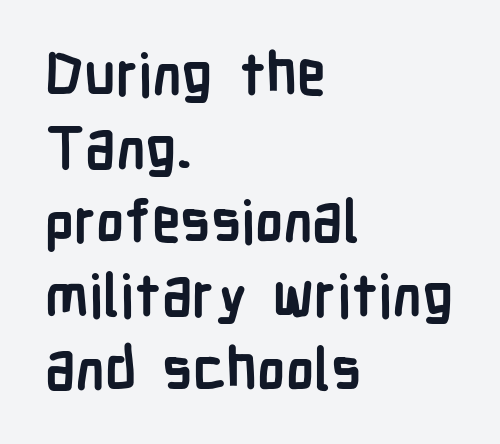
Q: Is the text bold? A: Yes.
Q: Is the text italic (slanted)? A: No, it is upright.
Q: Is the typeface a serif or a sans-serif typeface? A: Sans-serif.
Q: Is the text underlined? A: No.
Q: How is the paragraph aligned? A: Left-aligned.
Q: Is the spacing between letters normal or unusually wide? A: Normal.
Q: Is the spacing between lines tight, normal or loose? A: Normal.
Q: Width (condensed, normal, or wide)? A: Condensed.
Q: Stroke contrast? A: Low.
Q: x-height? A: Medium.
Q: Monospaced? A: No.
